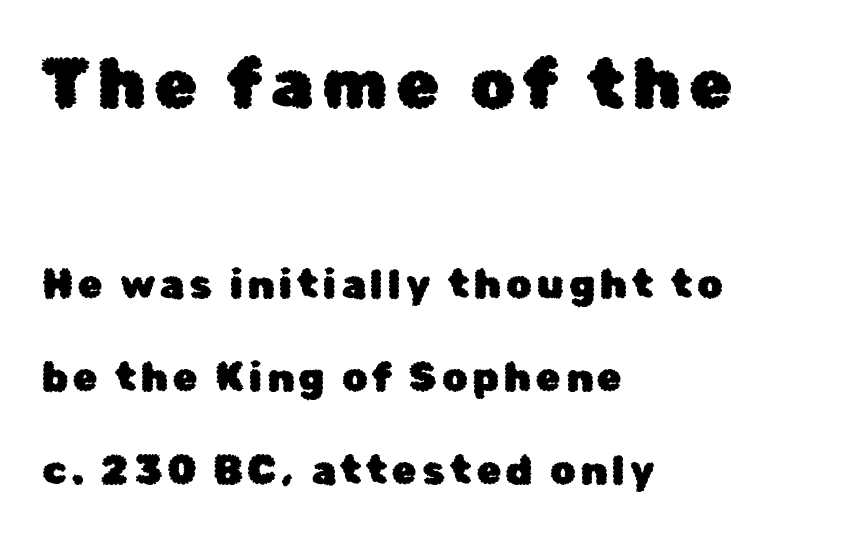
Q: Is the text italic (slanted)? A: No, it is upright.
Q: Is the typeface a serif or a sans-serif typeface? A: Sans-serif.
Q: Is the text underlined? A: No.
Q: How is the paragraph aligned? A: Left-aligned.
Q: Is the spacing between lines tight, normal or loose? A: Loose.
Q: Which block of text is set in a larger size, the first (top) or the second (bottom)? A: The first (top) one.
Q: Width (condensed, normal, or wide)? A: Normal.
Q: Stroke contrast? A: Low.
Q: x-height? A: Medium.
Q: Monospaced? A: No.
